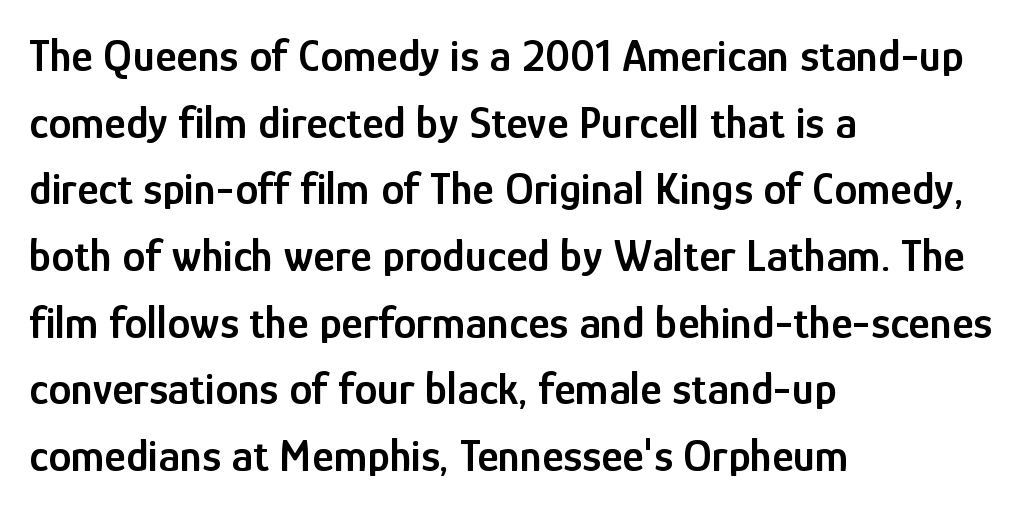
The image shows 46 px semibold, condensed sans-serif type, upright; set left-aligned, normal line spacing (1.45x), normal letter spacing, not underlined; low stroke contrast and a medium x-height.
